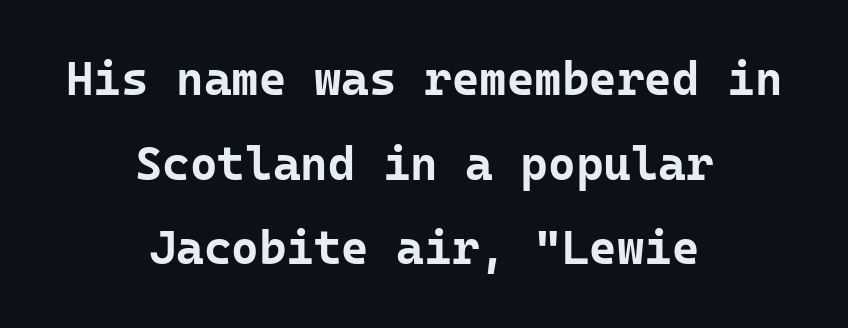
The image shows 47 px bold sans-serif type, upright, monospaced; set centered, line spacing 1.8x, normal letter spacing, not underlined; low stroke contrast and a medium x-height.
